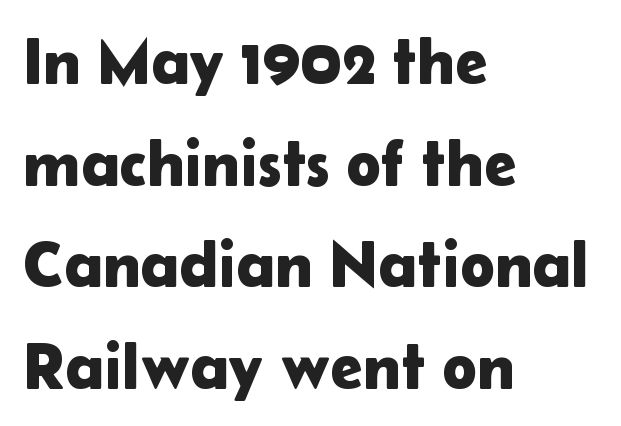
The image shows 66 px sans-serif type, upright; set left-aligned, normal line spacing (1.54x), normal letter spacing, not underlined; low stroke contrast and a medium x-height.
